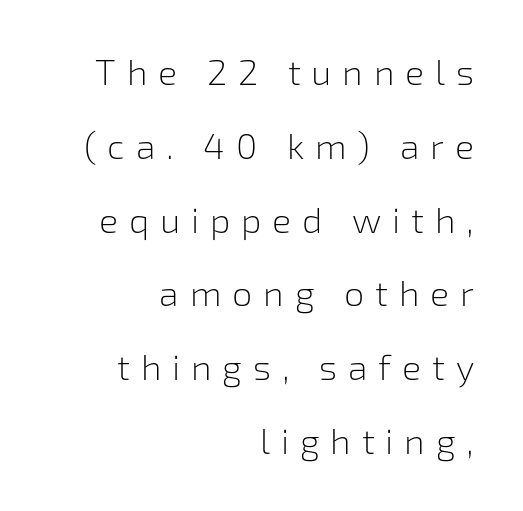
Q: Is the text bold? A: No.
Q: Is the text italic (slanted)? A: No, it is upright.
Q: Is the typeface a serif or a sans-serif typeface? A: Sans-serif.
Q: Is the text underlined? A: No.
Q: How is the paragraph aligned? A: Right-aligned.
Q: Is the spacing between letters normal or unusually wide? A: Unusually wide.
Q: Is the spacing between lines tight, normal or loose? A: Loose.
Q: Width (condensed, normal, or wide)? A: Normal.
Q: Stroke contrast? A: Low.
Q: x-height? A: Medium.
Q: Monospaced? A: No.
